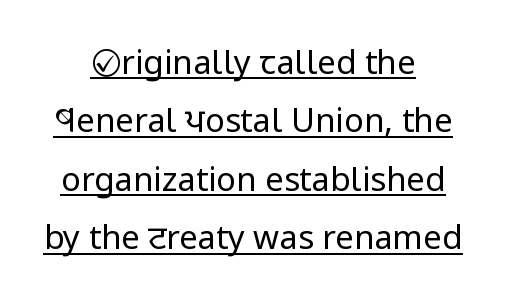
The image shows 33 px regular-weight, condensed sans-serif type, upright; set centered, line spacing 1.77x, normal letter spacing, underlined; low stroke contrast and a large x-height.
